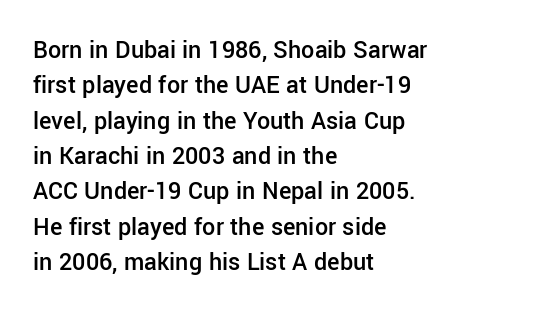
Q: Is the text bold? A: Semi-bold.
Q: Is the text italic (slanted)? A: No, it is upright.
Q: Is the text underlined? A: No.
Q: How is the paragraph aligned? A: Left-aligned.
Q: Is the spacing between letters normal or unusually wide? A: Normal.
Q: Is the spacing between lines tight, normal or loose? A: Normal.
